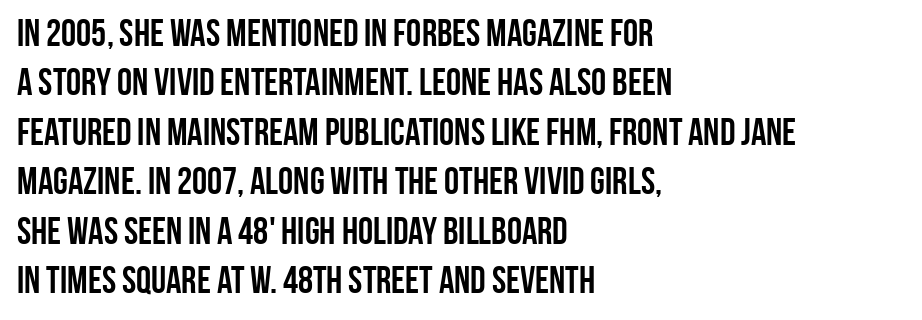
{"serif": "no", "italic": "no", "bold": "yes", "weight": "semibold", "width": "condensed", "stroke_contrast": "low", "x_height": "large", "monospaced": "no", "underline": "no", "align": "left", "line_spacing": "normal", "line_spacing_ratio": 1.3, "letter_spacing": "normal", "letter_spacing_em": 0.0, "glyph_px": 38}
